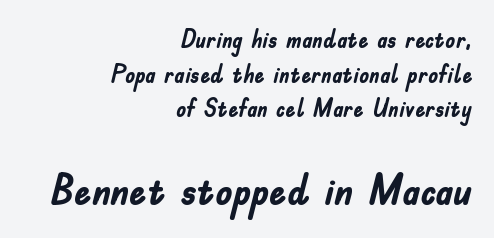
{"serif": "no", "bold": "yes", "weight": "semibold", "width": "condensed", "stroke_contrast": "low", "x_height": "small", "monospaced": "no", "underline": "no", "align": "right", "line_spacing": "normal", "line_spacing_ratio": 1.39, "letter_spacing": "normal", "letter_spacing_em": 0.0, "larger_block": "second", "size_ratio": 1.72, "glyph_px": 43}
